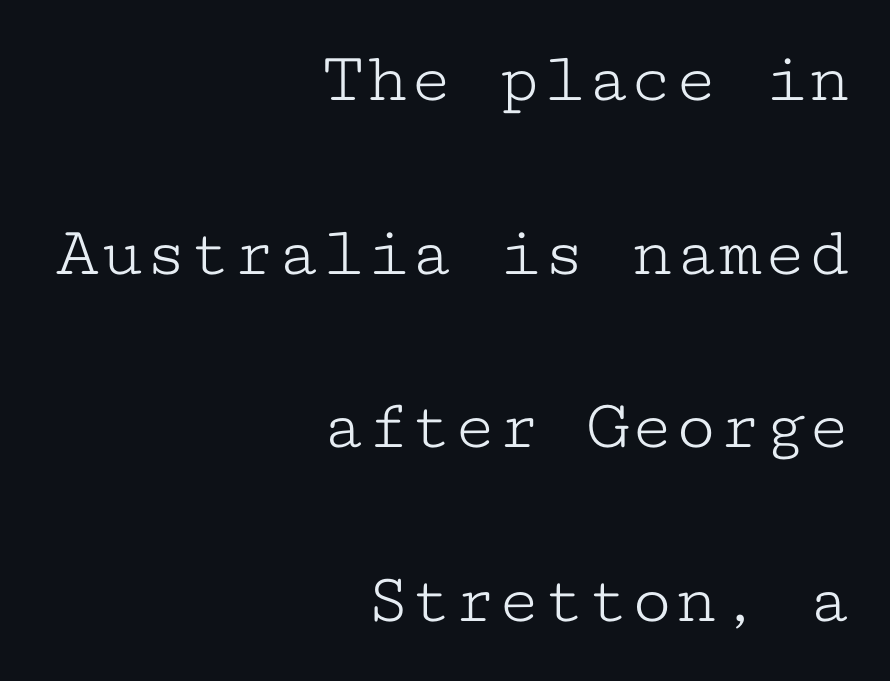
{"serif": "yes", "italic": "no", "bold": "no", "weight": "light", "width": "wide", "stroke_contrast": "low", "x_height": "medium", "monospaced": "yes", "underline": "no", "align": "right", "line_spacing": "loose", "line_spacing_ratio": 2.38, "letter_spacing": "normal", "letter_spacing_em": 0.0, "glyph_px": 73}
